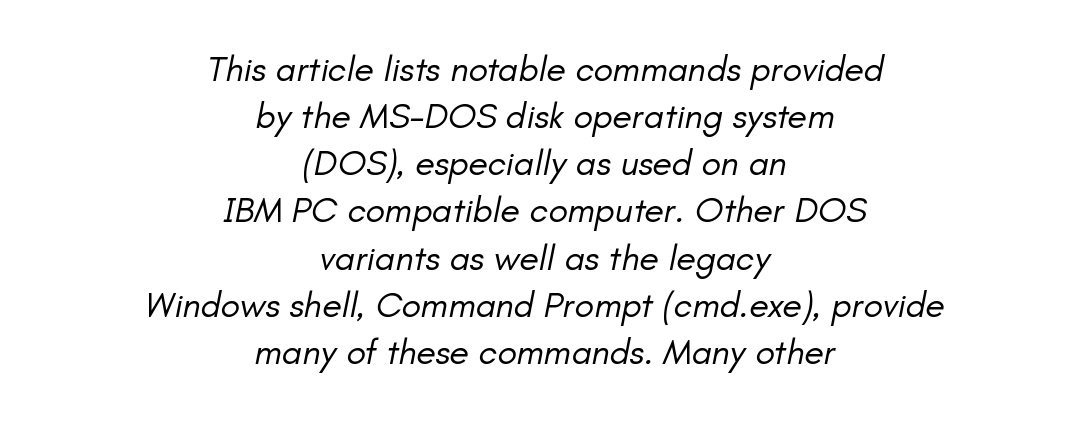
The image shows 36 px regular-weight sans-serif type; set centered, normal line spacing (1.31x), normal letter spacing, not underlined; low stroke contrast and a small x-height.
